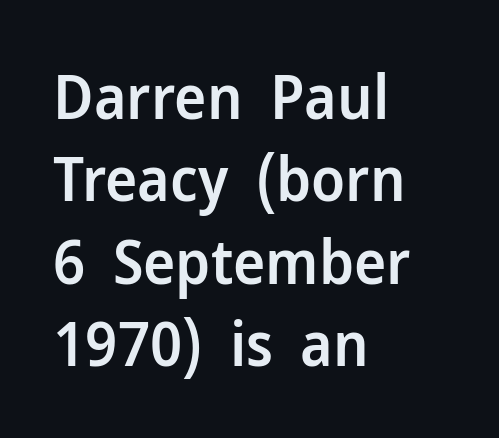
{"serif": "no", "italic": "no", "bold": "semi", "weight": "semibold", "width": "normal", "stroke_contrast": "low", "x_height": "medium", "monospaced": "no", "underline": "no", "align": "left", "line_spacing": "normal", "line_spacing_ratio": 1.35, "letter_spacing": "normal", "letter_spacing_em": 0.0, "glyph_px": 61}
